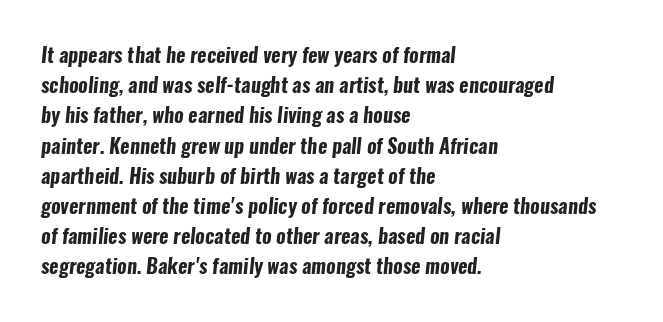
Q: Is the text bold? A: Yes.
Q: Is the text underlined? A: No.
Q: How is the paragraph aligned? A: Left-aligned.
Q: Is the spacing between letters normal or unusually wide? A: Normal.
Q: Is the spacing between lines tight, normal or loose? A: Normal.
